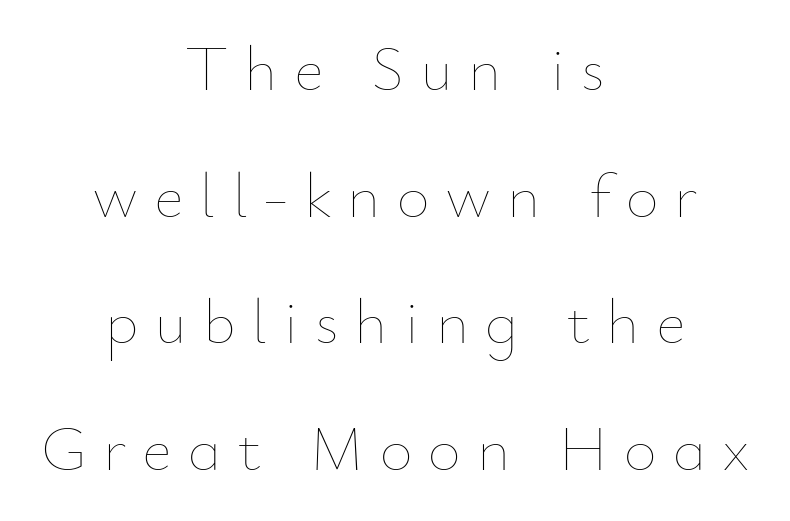
The image shows 64 px thin type, upright; set centered, loose line spacing (1.98x), unusually wide letter spacing (+0.25 em), not underlined; low stroke contrast and a small x-height.
